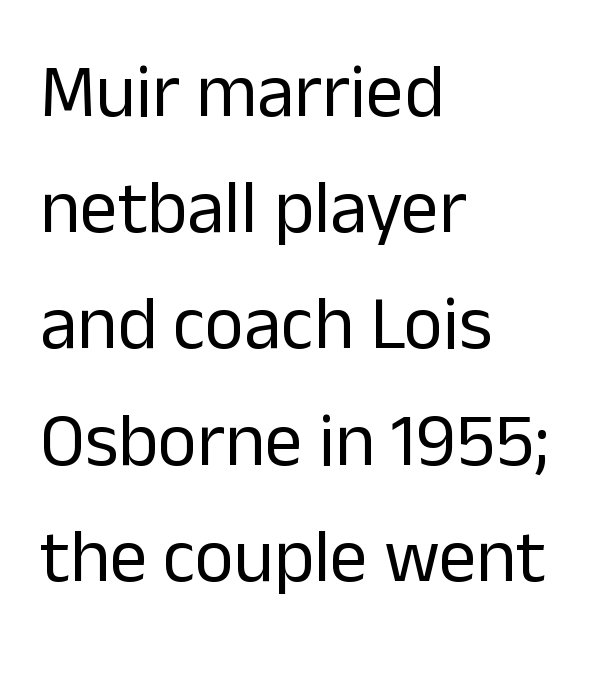
{"serif": "no", "italic": "no", "bold": "no", "weight": "regular", "width": "normal", "stroke_contrast": "low", "x_height": "medium", "monospaced": "no", "underline": "no", "align": "left", "line_spacing": "normal", "line_spacing_ratio": 1.55, "letter_spacing": "normal", "letter_spacing_em": 0.0, "glyph_px": 75}
